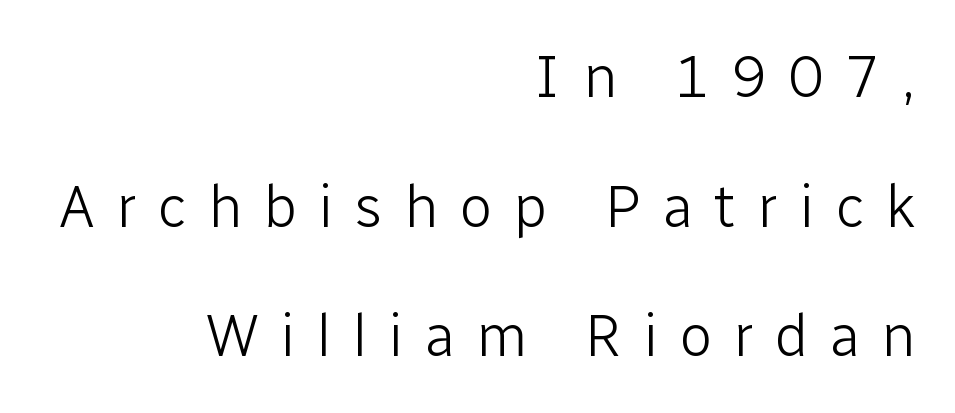
This sample uses an upright cut, with every glyph sitting square on the baseline. The passage shown is typed in a proportional face where columns would drift. Nothing sits at the stroke ends, so this counts as sans-serif. Summary of weight: not heavy and not bold.
